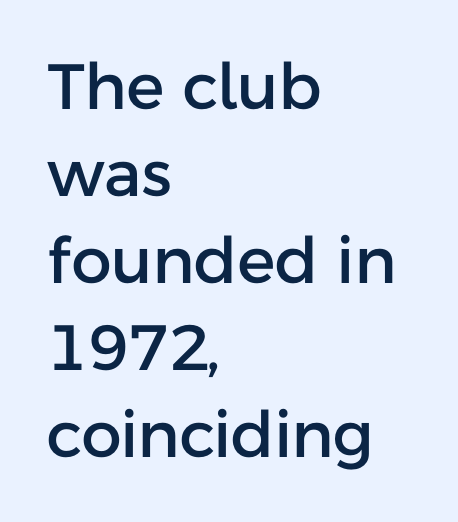
The image shows 64 px sans-serif type, upright; set left-aligned, normal line spacing (1.36x), normal letter spacing, not underlined; low stroke contrast and a medium x-height.
